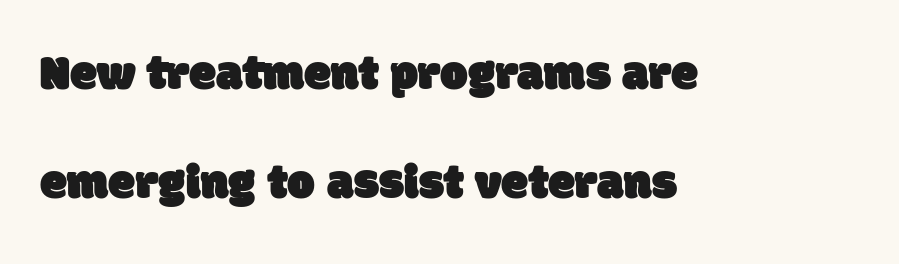
{"serif": "no", "width": "normal", "stroke_contrast": "low", "x_height": "large", "monospaced": "no", "underline": "no", "align": "left", "line_spacing": "loose", "line_spacing_ratio": 2.22, "letter_spacing": "normal", "letter_spacing_em": 0.0, "glyph_px": 49}
